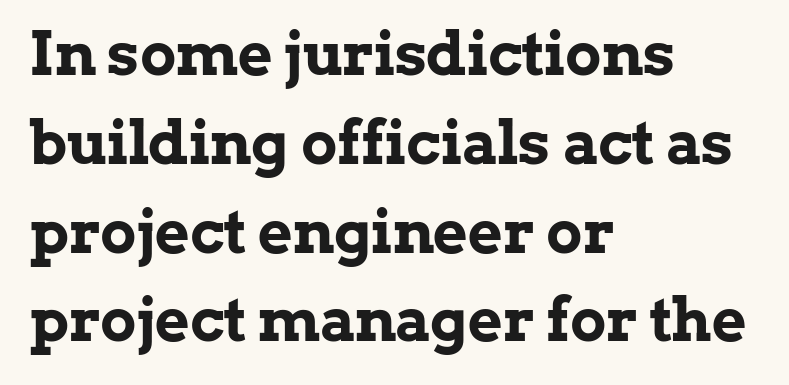
Q: Is the text bold? A: Yes.
Q: Is the text italic (slanted)? A: No, it is upright.
Q: Is the typeface a serif or a sans-serif typeface? A: Serif.
Q: Is the text underlined? A: No.
Q: How is the paragraph aligned? A: Left-aligned.
Q: Is the spacing between letters normal or unusually wide? A: Normal.
Q: Is the spacing between lines tight, normal or loose? A: Normal.
Q: Width (condensed, normal, or wide)? A: Normal.
Q: Stroke contrast? A: Low.
Q: x-height? A: Medium.
Q: Monospaced? A: No.
